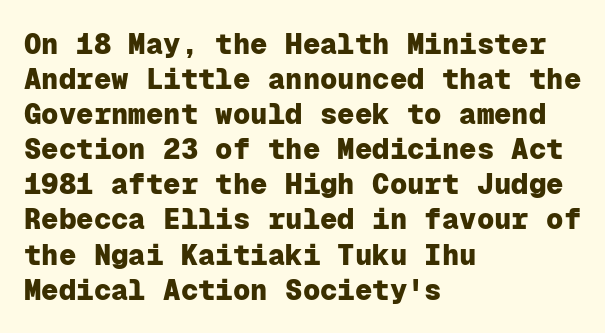
The image shows 29 px heavy sans-serif type, upright, monospaced; set left-aligned, line spacing 1.21x, normal letter spacing, not underlined; low stroke contrast and a medium x-height.
